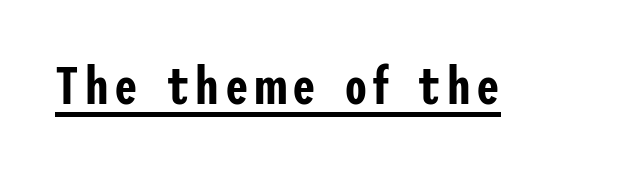
The image shows 53 px condensed sans-serif type, upright; set underlined; low stroke contrast and a medium x-height.
